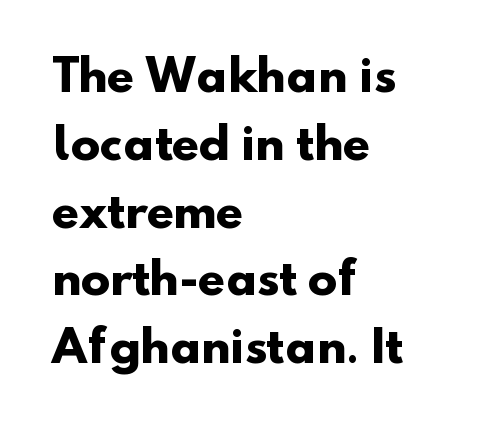
{"serif": "no", "bold": "yes", "weight": "heavy", "width": "normal", "stroke_contrast": "low", "x_height": "small", "monospaced": "no", "underline": "no", "align": "left", "line_spacing": "normal", "line_spacing_ratio": 1.54, "letter_spacing": "normal", "letter_spacing_em": 0.0, "glyph_px": 44}
